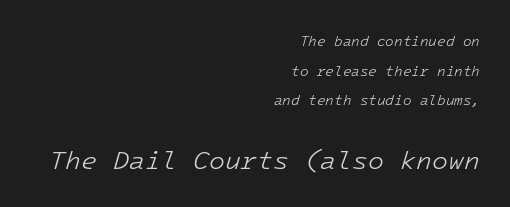
Q: Is the text bold? A: No.
Q: Is the text italic (slanted)? A: Yes, it leans right by about 16 degrees.
Q: Is the text underlined? A: No.
Q: How is the paragraph aligned? A: Right-aligned.
Q: Is the spacing between letters normal or unusually wide? A: Normal.
Q: Is the spacing between lines tight, normal or loose? A: Loose.
Q: Which block of text is set in a larger size, the first (top) or the second (bottom)? A: The second (bottom) one.
